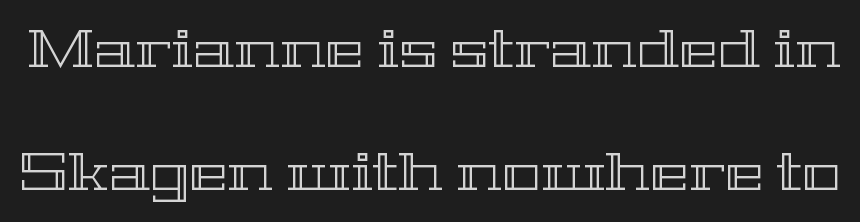
Q: Is the text italic (slanted)? A: No, it is upright.
Q: Is the text underlined? A: No.
Q: Is the spacing between letters normal or unusually wide? A: Normal.
Q: Is the spacing between lines tight, normal or loose? A: Loose.
Q: Width (condensed, normal, or wide)? A: Wide.
Q: x-height? A: Medium.
Q: Monospaced? A: No.
